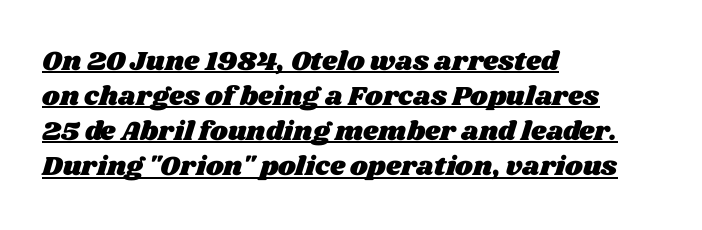
Q: Is the text underlined? A: Yes.
Q: How is the paragraph aligned? A: Left-aligned.
Q: Is the spacing between letters normal or unusually wide? A: Normal.
Q: Is the spacing between lines tight, normal or loose? A: Normal.
